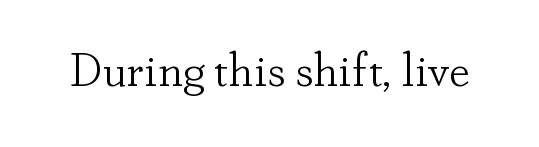
The image shows 47 px light serif type, upright; set normal letter spacing, not underlined; low stroke contrast and a small x-height.
